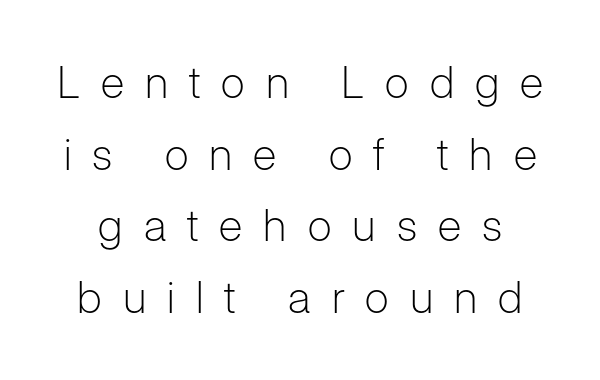
Q: Is the text bold? A: No.
Q: Is the text italic (slanted)? A: No, it is upright.
Q: Is the typeface a serif or a sans-serif typeface? A: Sans-serif.
Q: Is the text underlined? A: No.
Q: Is the spacing between letters normal or unusually wide? A: Unusually wide.
Q: Is the spacing between lines tight, normal or loose? A: Normal.
Q: Width (condensed, normal, or wide)? A: Normal.
Q: Stroke contrast? A: Low.
Q: x-height? A: Medium.
Q: Monospaced? A: No.
